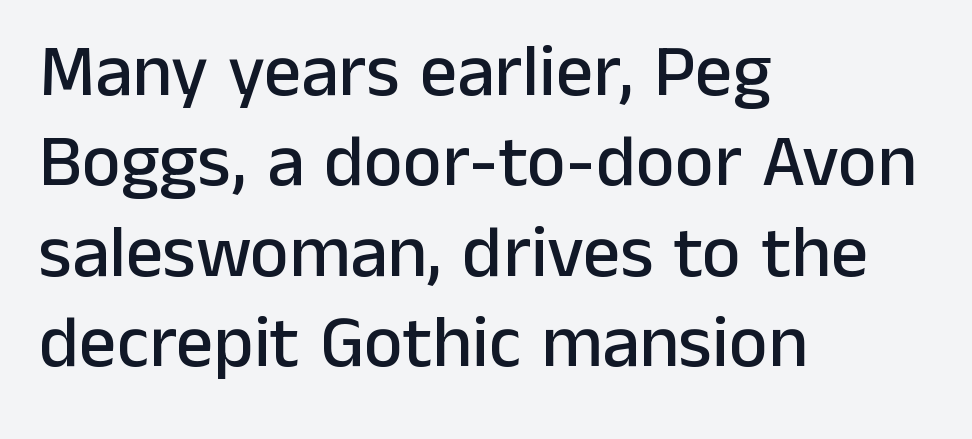
The image shows 74 px sans-serif type, upright; set left-aligned, line spacing 1.22x, normal letter spacing, not underlined; low stroke contrast and a medium x-height.
